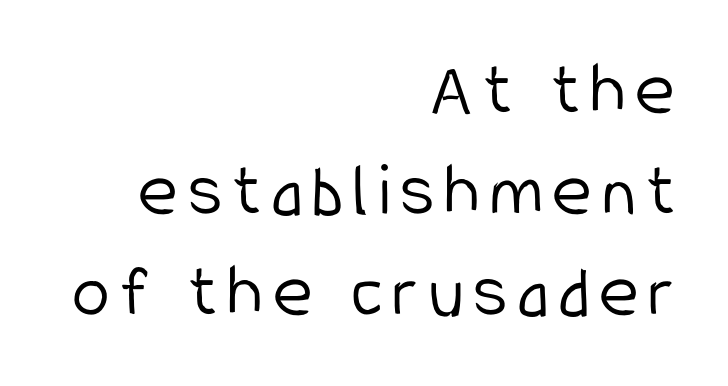
The image shows 76 px light, condensed sans-serif type, upright; set right-aligned, normal line spacing (1.33x), not underlined; low stroke contrast and a medium x-height.
